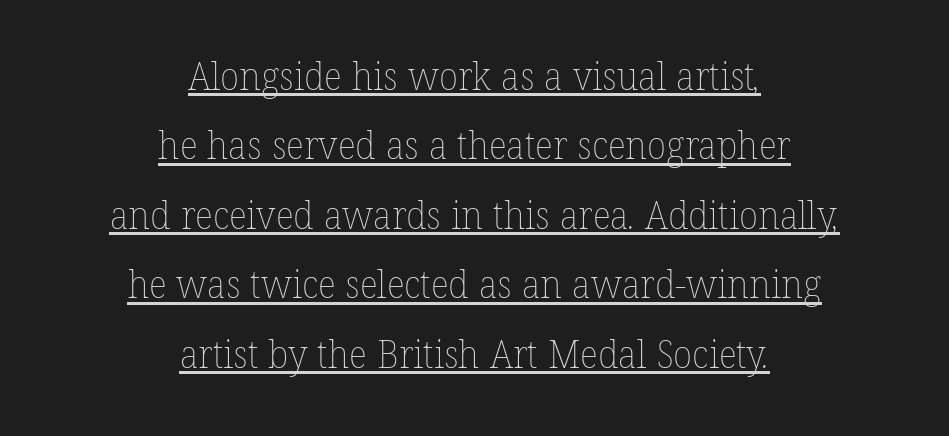
The image shows 39 px thin type; set centered, line spacing 1.78x, normal letter spacing, underlined; low stroke contrast and a medium x-height.
